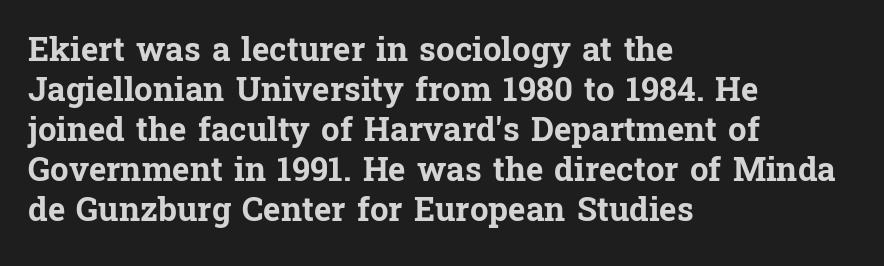
The image shows 33 px bold serif type, upright; set left-aligned, line spacing 1.21x, normal letter spacing, not underlined; low stroke contrast and a medium x-height.
